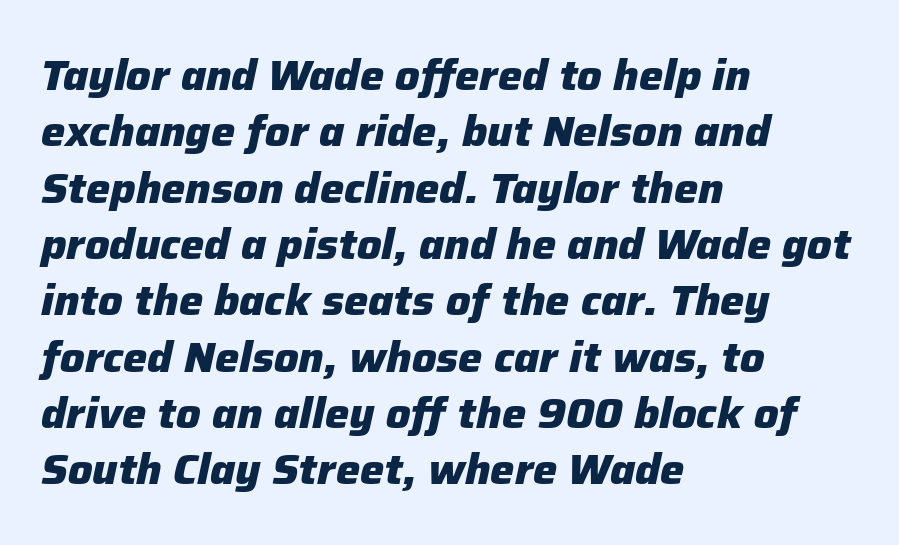
Q: Is the text bold? A: Yes.
Q: Is the text italic (slanted)? A: Yes, it leans right by about 12 degrees.
Q: Is the text underlined? A: No.
Q: How is the paragraph aligned? A: Left-aligned.
Q: Is the spacing between letters normal or unusually wide? A: Normal.
Q: Is the spacing between lines tight, normal or loose? A: Normal.
Q: Width (condensed, normal, or wide)? A: Normal.
Q: Stroke contrast? A: Low.
Q: x-height? A: Medium.
Q: Monospaced? A: No.
